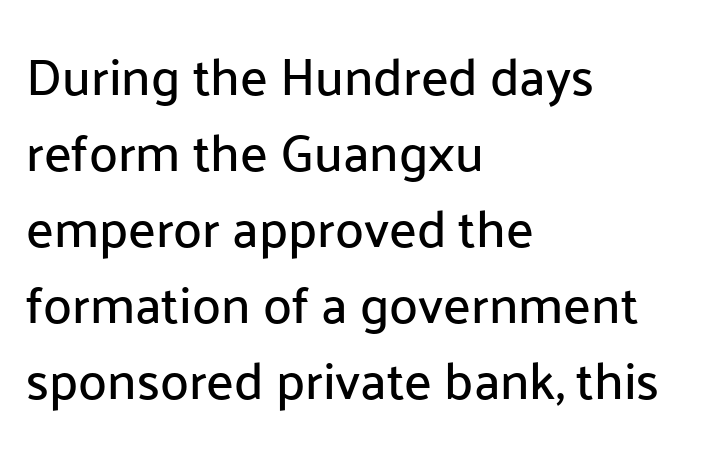
Q: Is the text italic (slanted)? A: No, it is upright.
Q: Is the typeface a serif or a sans-serif typeface? A: Sans-serif.
Q: Is the text underlined? A: No.
Q: How is the paragraph aligned? A: Left-aligned.
Q: Is the spacing between letters normal or unusually wide? A: Normal.
Q: Is the spacing between lines tight, normal or loose? A: Normal.
Q: Width (condensed, normal, or wide)? A: Normal.
Q: Stroke contrast? A: Low.
Q: x-height? A: Medium.
Q: Monospaced? A: No.
